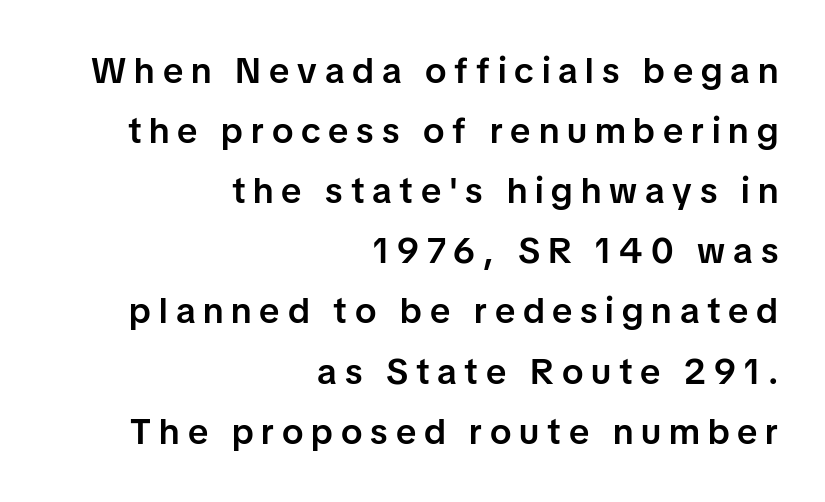
The image shows 36 px semibold sans-serif type, upright; set right-aligned, normal line spacing (1.67x), unusually wide letter spacing (+0.22 em), not underlined; low stroke contrast and a medium x-height.
